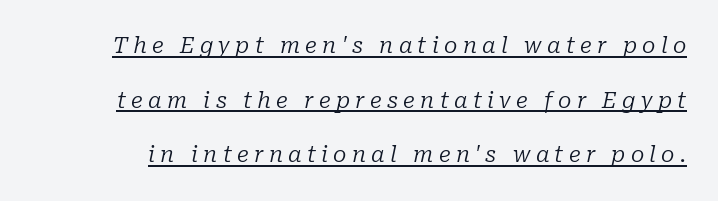
The strokes are not fattened; the text isn't bold. If you measured baseline to baseline, you'd find a long distance. A continuous stroke trails under the words, as in a hyperlink. Between one letter and the next there's a generous, obvious gap. The passage shown leans; its letterforms are oblique.
